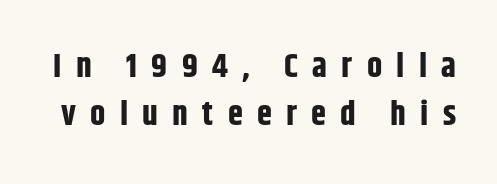
Q: Is the text bold? A: Yes.
Q: Is the text italic (slanted)? A: No, it is upright.
Q: Is the typeface a serif or a sans-serif typeface? A: Sans-serif.
Q: Is the text underlined? A: No.
Q: Is the spacing between letters normal or unusually wide? A: Unusually wide.
Q: Is the spacing between lines tight, normal or loose? A: Normal.
Q: Width (condensed, normal, or wide)? A: Condensed.
Q: Stroke contrast? A: Low.
Q: x-height? A: Large.
Q: Monospaced? A: No.
